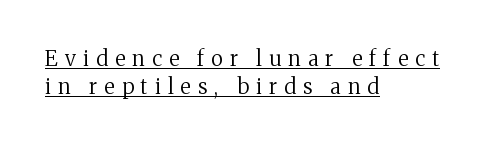
The image shows 21 px text type, upright; set left-aligned, normal line spacing (1.31x), unusually wide letter spacing (+0.34 em), underlined.
